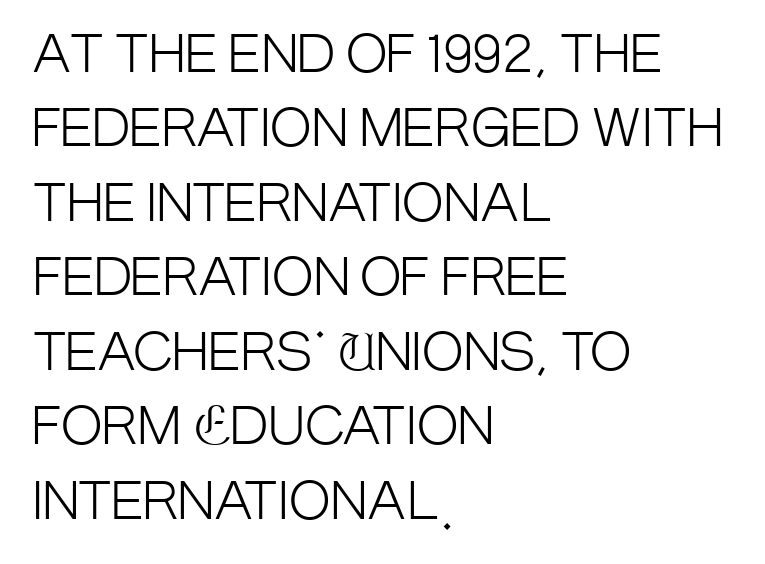
A sans-serif font was chosen for this passage. The tracking reads as untouched default to a designer's eye. This is roman type, the default non-slanted kind. Check the space under the baseline: it is left empty. One-word summary of the alignment: left.
